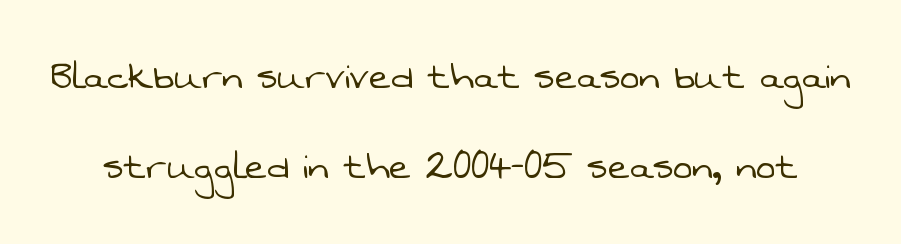
Is the type heavy? It reads as light-to-regular instead. Check the space under the baseline: it is left empty. There is no visible air inserted between adjacent glyphs. The typeface chosen for these lines omits serifs. This sample has the flowing, uneven cadence of proportional lettering.
